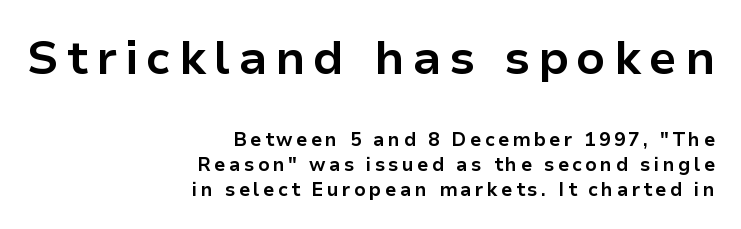
The image shows 47 px bold sans-serif type, upright; set right-aligned, normal line spacing (1.32x), not underlined; the first (top) block is 2.47x larger; low stroke contrast and a medium x-height.
